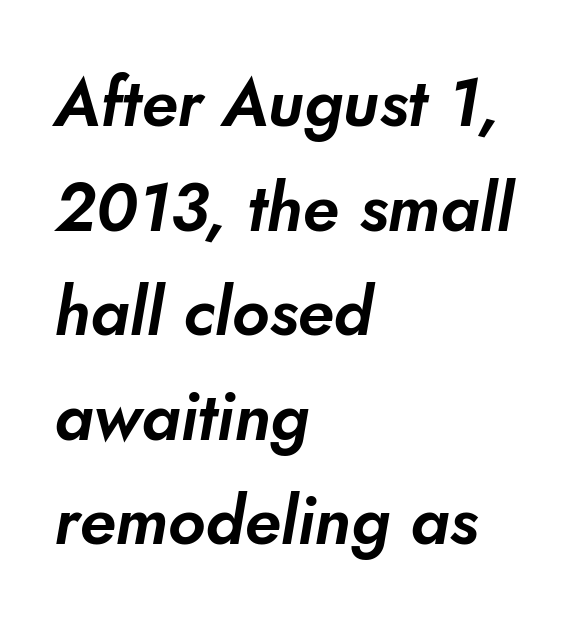
This is sans-serif lettering, the kind often seen on screens and signage. Interline gaps are of average width in this sample. Looks like regular typesetting: each glyph gets only the width it needs. Has an underline been added? It has not.
